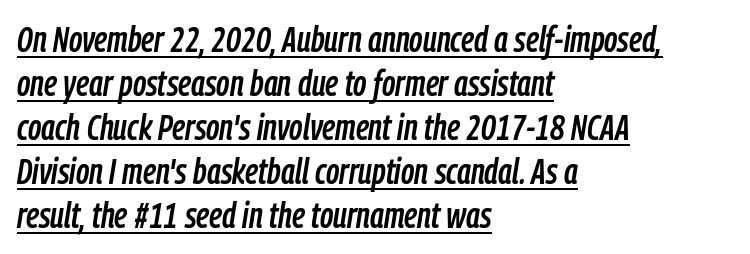
The image shows 36 px condensed type, italic (leaning right); set left-aligned, line spacing 1.22x, normal letter spacing, underlined; low stroke contrast and a medium x-height.
